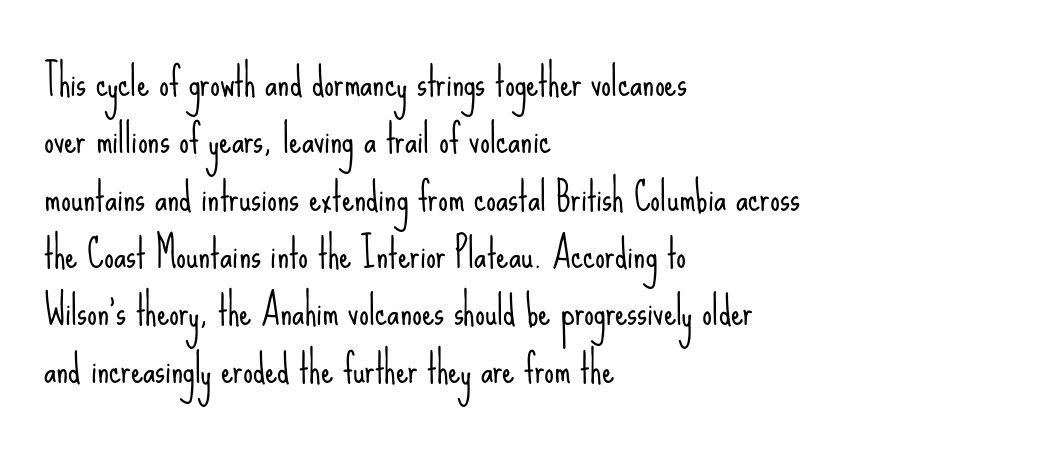
The image shows 39 px light, condensed sans-serif type, upright; set left-aligned, normal line spacing (1.47x), normal letter spacing, not underlined; low stroke contrast and a small x-height.
